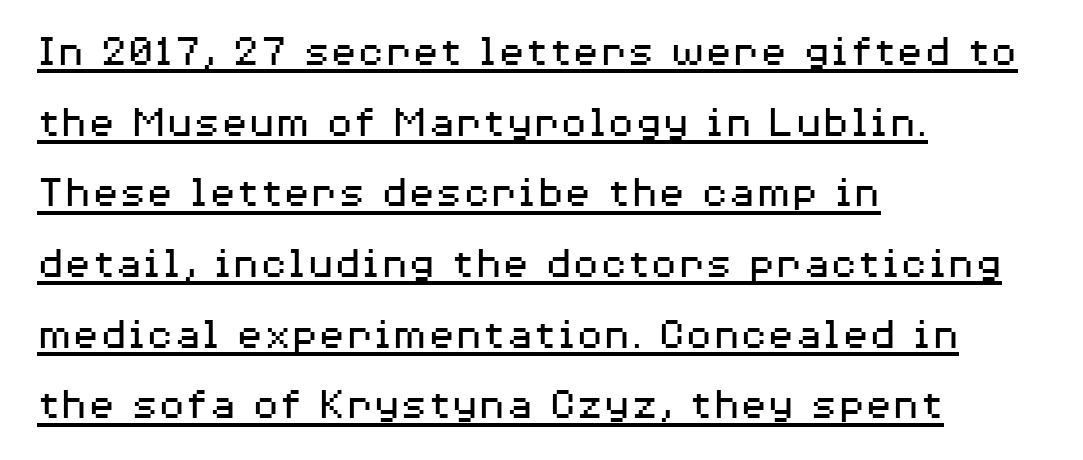
The image shows 45 px regular-weight, wide sans-serif type, upright; set left-aligned, normal line spacing (1.57x), normal letter spacing, underlined; medium stroke contrast and a medium x-height.
